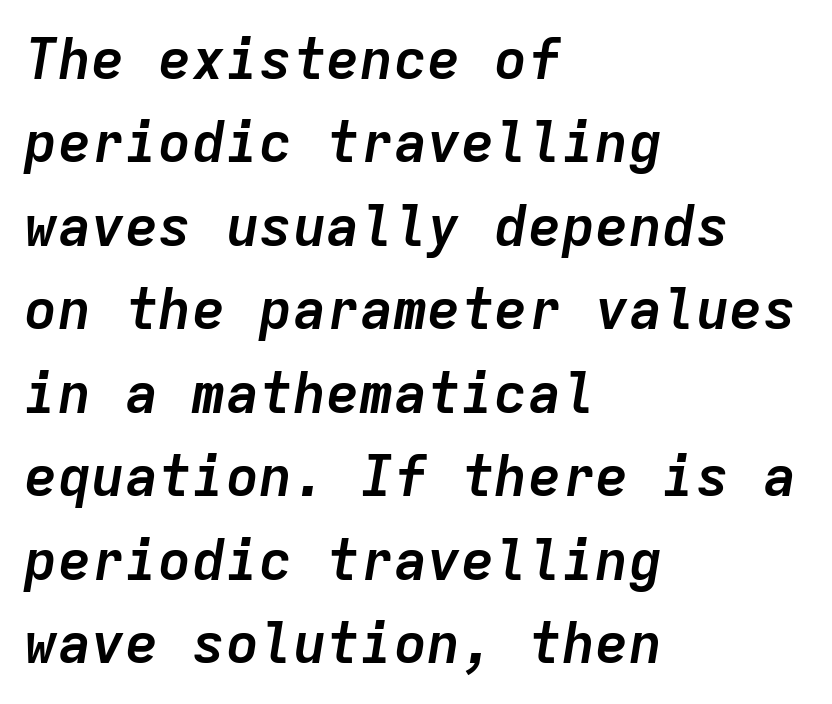
The image shows 56 px semibold type, italic (leaning right), monospaced; set left-aligned, normal line spacing (1.49x), normal letter spacing, not underlined; low stroke contrast and a medium x-height.
